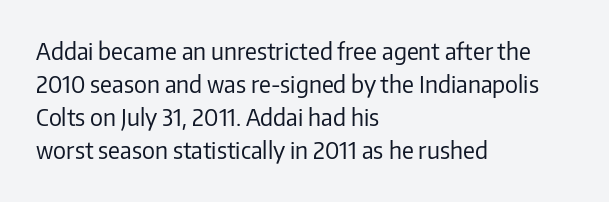
The image shows 23 px text type, upright; set left-aligned, normal line spacing (1.44x), normal letter spacing, not underlined.
